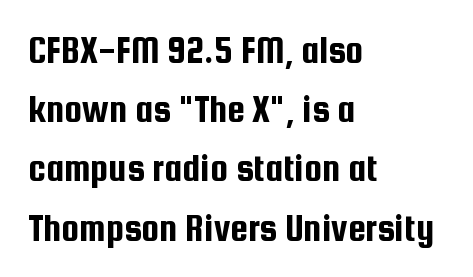
Successive baselines arrive at the customary interval. A sans-serif font was chosen for this passage. Compared with a centered layout, this one pins lines to the left instead. Do the letters lean? They stand straight. This sample has the flowing, uneven cadence of proportional lettering. How are the letters spaced? Ordinarily, with no added tracking.
